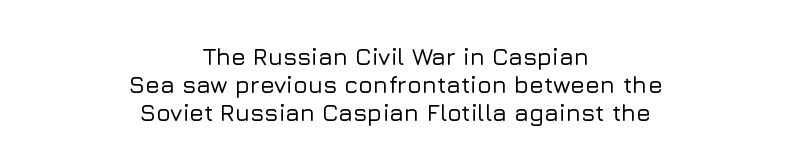
Q: Is the text italic (slanted)? A: No, it is upright.
Q: Is the text underlined? A: No.
Q: How is the paragraph aligned? A: Centered.
Q: Is the spacing between letters normal or unusually wide? A: Normal.
